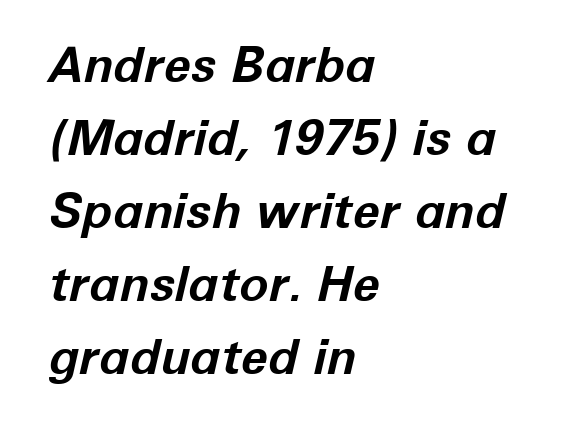
{"italic": "yes", "lean": "right", "slant_degrees": 12, "bold": "yes", "weight": "bold", "width": "normal", "stroke_contrast": "low", "x_height": "medium", "monospaced": "no", "underline": "no", "align": "left", "line_spacing": "normal", "line_spacing_ratio": 1.49, "letter_spacing": "normal", "letter_spacing_em": 0.0, "glyph_px": 49}
